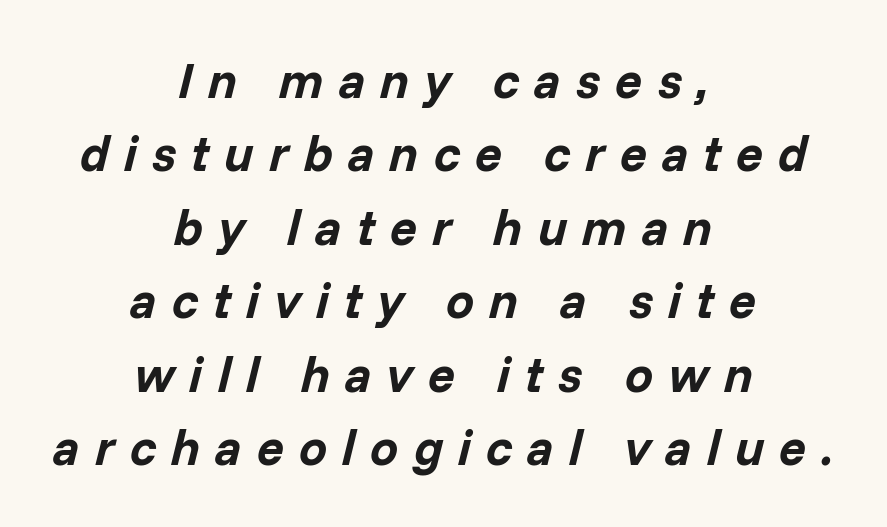
{"italic": "yes", "lean": "right", "slant_degrees": 14, "bold": "yes", "weight": "bold", "width": "normal", "stroke_contrast": "low", "x_height": "medium", "monospaced": "no", "underline": "no", "align": "center", "line_spacing": "normal", "line_spacing_ratio": 1.47, "letter_spacing": "wide", "letter_spacing_em": 0.3, "glyph_px": 50}
